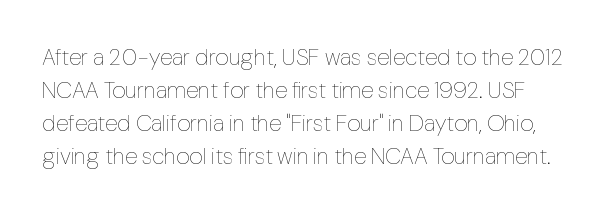
{"italic": "no", "bold": "no", "underline": "no", "line_spacing": "normal", "line_spacing_ratio": 1.44, "letter_spacing": "normal", "letter_spacing_em": 0.0, "glyph_px": 23}
